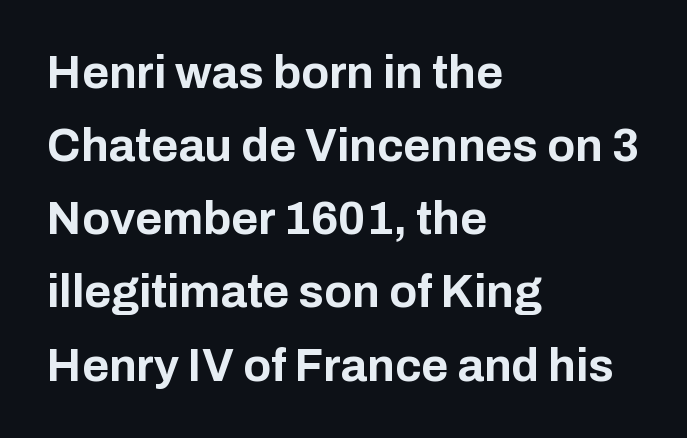
Q: Is the text bold? A: Yes.
Q: Is the text italic (slanted)? A: No, it is upright.
Q: Is the typeface a serif or a sans-serif typeface? A: Sans-serif.
Q: Is the text underlined? A: No.
Q: How is the paragraph aligned? A: Left-aligned.
Q: Is the spacing between letters normal or unusually wide? A: Normal.
Q: Is the spacing between lines tight, normal or loose? A: Normal.
Q: Width (condensed, normal, or wide)? A: Normal.
Q: Stroke contrast? A: Low.
Q: x-height? A: Medium.
Q: Monospaced? A: No.
